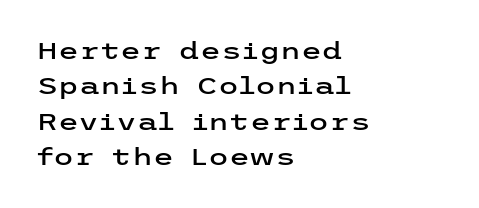
The passage shown stacks its lines at a standard gap. No extra tracking has been applied to these lines. Compared with a centered layout, this one pins lines to the left instead. The area under the type is left untouched. When letters stand straight like this, we call the style roman or upright.
